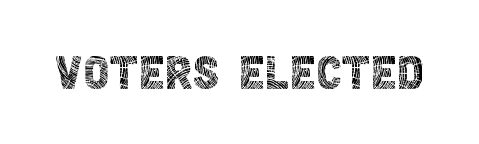
{"serif": "no", "italic": "no", "bold": "no", "weight": "thin", "width": "condensed", "x_height": "large", "monospaced": "no", "underline": "no", "letter_spacing": "normal", "letter_spacing_em": 0.0, "glyph_px": 59}
